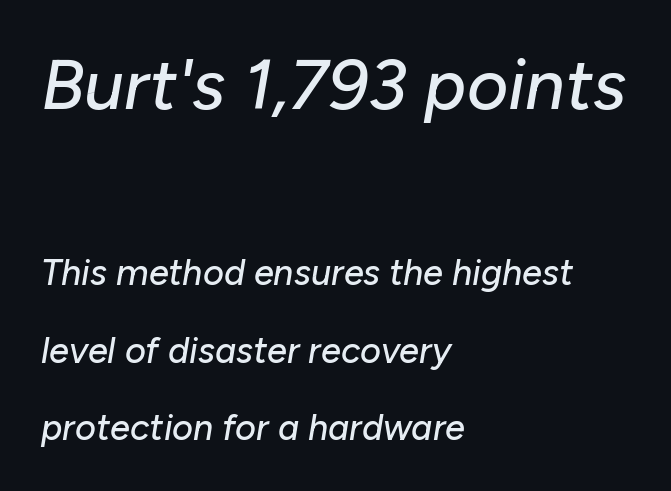
The image shows 71 px text type, italic (leaning right); set left-aligned, loose line spacing (2.15x), normal letter spacing, not underlined; the first (top) block is 1.97x larger; low stroke contrast and a medium x-height.
